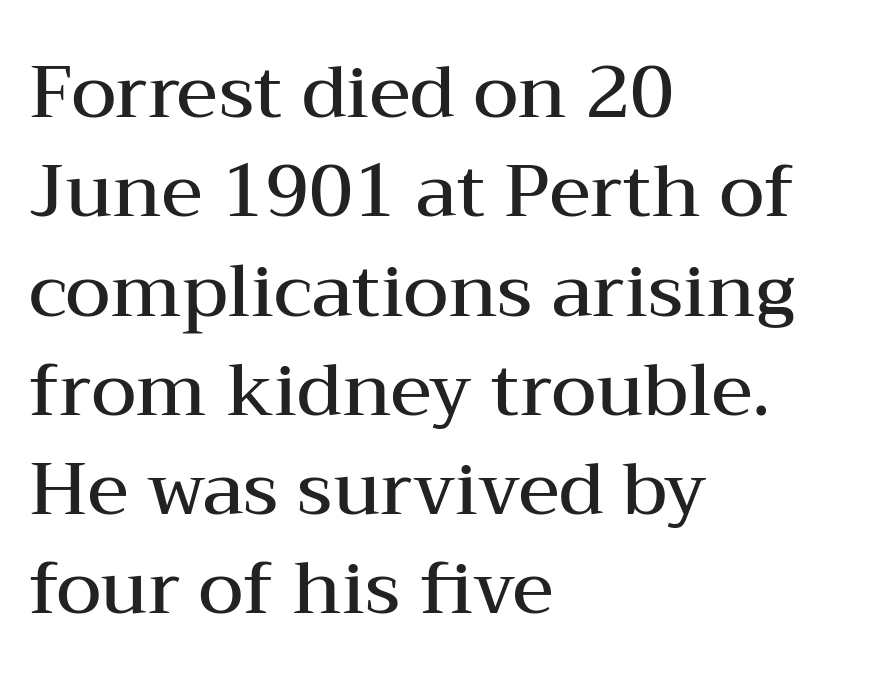
Tall strokes in this sample are plumb rather than angled. Notice the strokes are somewhat thickened but not fully heavy: this is a semibold. The baseline area is clear. Stroke terminals: seriffed. One glance says typical: line gaps are just what's usual. Which margin do the lines hug? The left one — the right edge is uneven.
